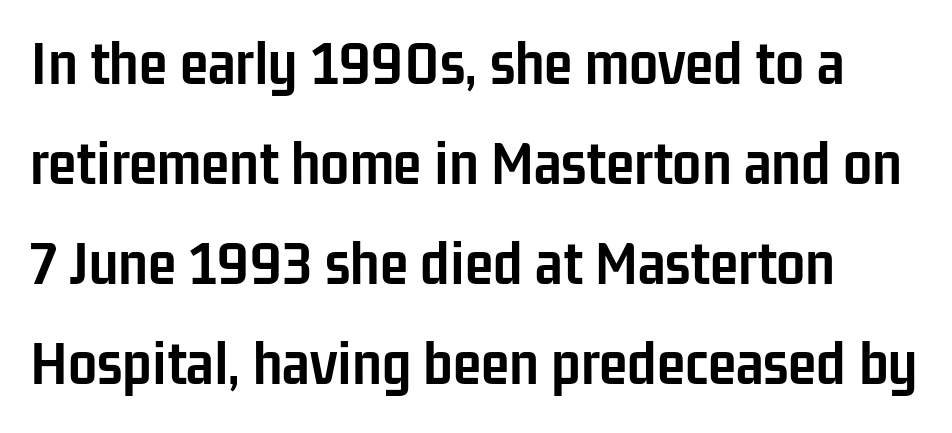
Q: Is the text bold? A: Yes.
Q: Is the text italic (slanted)? A: No, it is upright.
Q: Is the typeface a serif or a sans-serif typeface? A: Sans-serif.
Q: Is the text underlined? A: No.
Q: Is the spacing between letters normal or unusually wide? A: Normal.
Q: Is the spacing between lines tight, normal or loose? A: Normal.
Q: Width (condensed, normal, or wide)? A: Condensed.
Q: Stroke contrast? A: Low.
Q: x-height? A: Medium.
Q: Monospaced? A: No.
